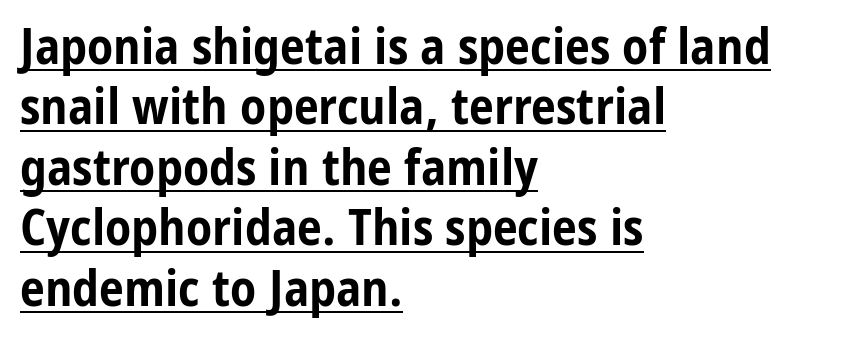
Chunky letters — that's bold for sure. These lines are rendered in a variable-pitch font. Teacher's note: observe the even left margin — that is flush-left alignment. A baseline rule has been typeset under these characters. No extra tracking has been applied to these lines. Observe the absence of serifs on each vertical stroke in this sample.
